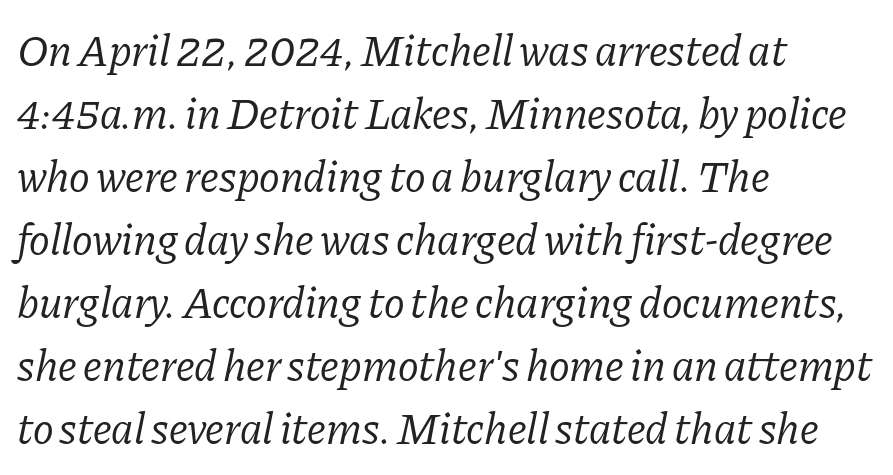
{"serif": "yes", "italic": "yes", "lean": "right", "slant_degrees": 11, "bold": "no", "weight": "regular", "width": "normal", "stroke_contrast": "low", "x_height": "medium", "monospaced": "no", "underline": "no", "align": "left", "line_spacing": "normal", "line_spacing_ratio": 1.43, "letter_spacing": "normal", "letter_spacing_em": 0.0, "glyph_px": 44}
